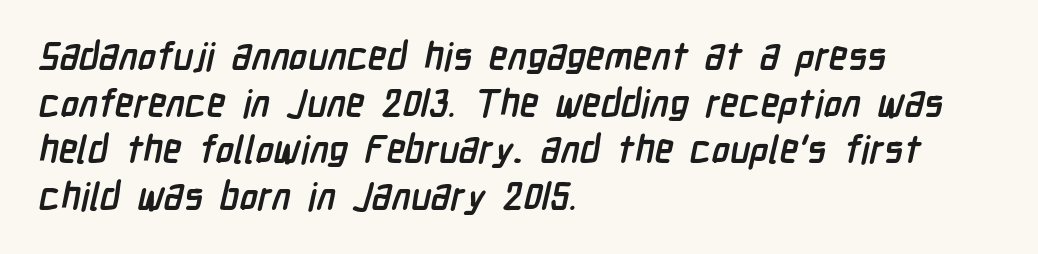
{"serif": "no", "bold": "yes", "weight": "semibold", "width": "condensed", "stroke_contrast": "low", "x_height": "medium", "monospaced": "no", "underline": "no", "align": "left", "line_spacing_ratio": 1.23, "letter_spacing": "normal", "letter_spacing_em": 0.0, "glyph_px": 38}
